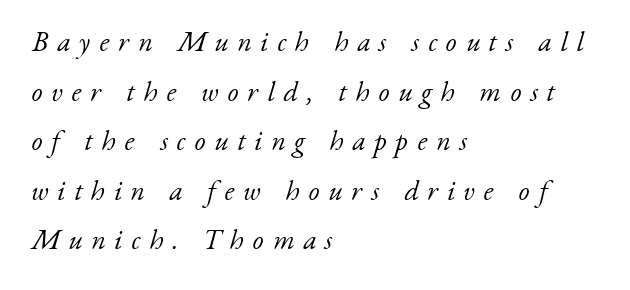
Q: Is the text bold? A: No.
Q: Is the text italic (slanted)? A: Yes, it leans right by about 17 degrees.
Q: Is the typeface a serif or a sans-serif typeface? A: Serif.
Q: Is the text underlined? A: No.
Q: How is the paragraph aligned? A: Left-aligned.
Q: Is the spacing between letters normal or unusually wide? A: Unusually wide.
Q: Width (condensed, normal, or wide)? A: Normal.
Q: Stroke contrast? A: Low.
Q: x-height? A: Small.
Q: Monospaced? A: No.
